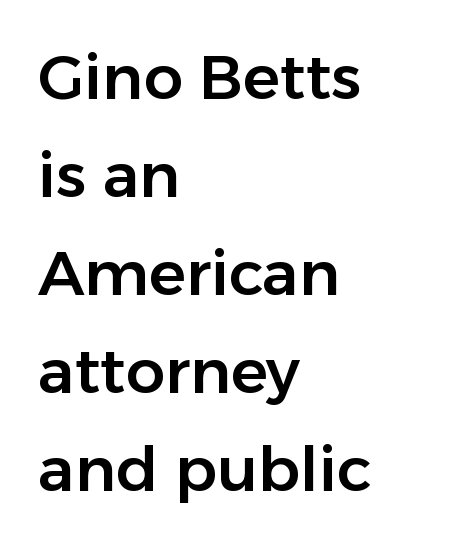
Horizontal alignment here is leftward, the default for most running prose. Is this a sans? Yes — the strokes have no serifs. The specimen reads as upright at a glance. Rows of type keep a routine distance in the vertical direction. The foot of each line stays bare and open.
